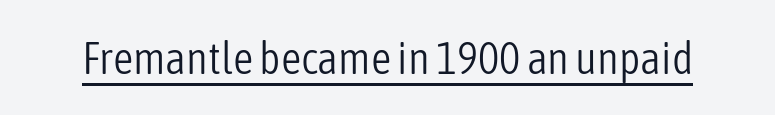
The image shows 45 px light, condensed sans-serif type, upright; set normal letter spacing, underlined; low stroke contrast and a medium x-height.
